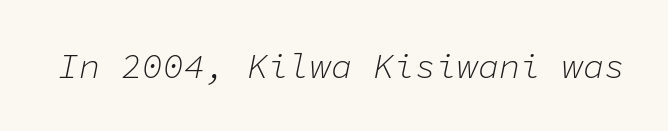
The image shows 35 px light type, italic (leaning right), monospaced; set normal letter spacing, not underlined; low stroke contrast and a medium x-height.
